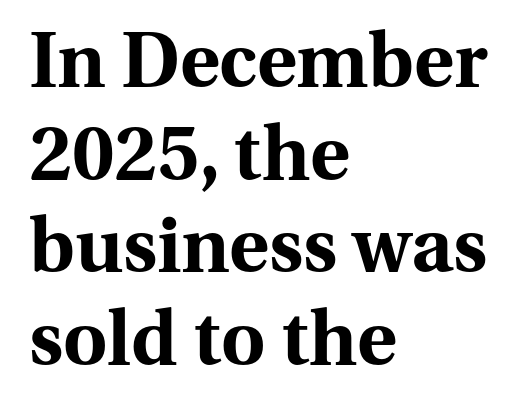
This sample has the flowing, uneven cadence of proportional lettering. This rendering leaves character spacing at its baseline value. Decoration check: the copy has no underline. The strokes are fattened all the way to bold.
